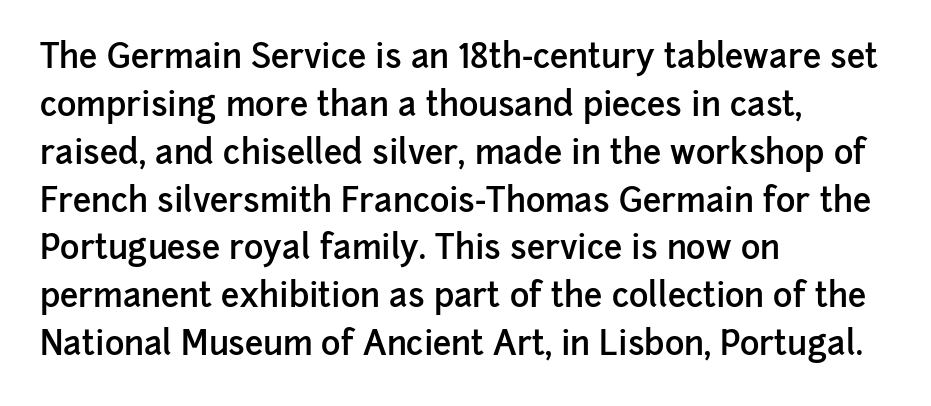
{"serif": "no", "italic": "no", "bold": "semi", "weight": "semibold", "width": "normal", "stroke_contrast": "low", "x_height": "medium", "monospaced": "no", "underline": "no", "align": "left", "line_spacing": "normal", "line_spacing_ratio": 1.45, "letter_spacing": "normal", "letter_spacing_em": 0.0, "glyph_px": 33}
